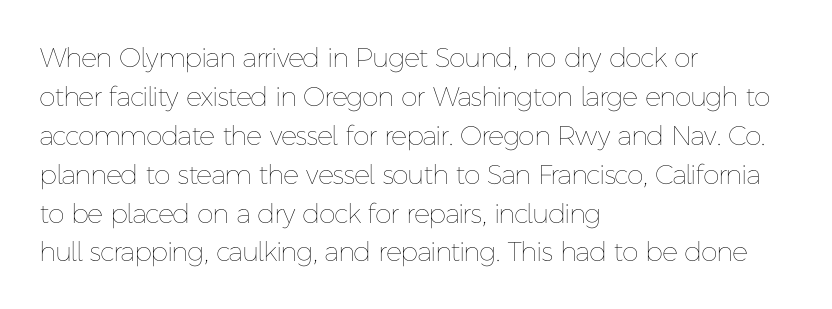
Q: Is the text bold? A: No.
Q: Is the text italic (slanted)? A: No, it is upright.
Q: Is the text underlined? A: No.
Q: How is the paragraph aligned? A: Left-aligned.
Q: Is the spacing between letters normal or unusually wide? A: Normal.
Q: Is the spacing between lines tight, normal or loose? A: Normal.
